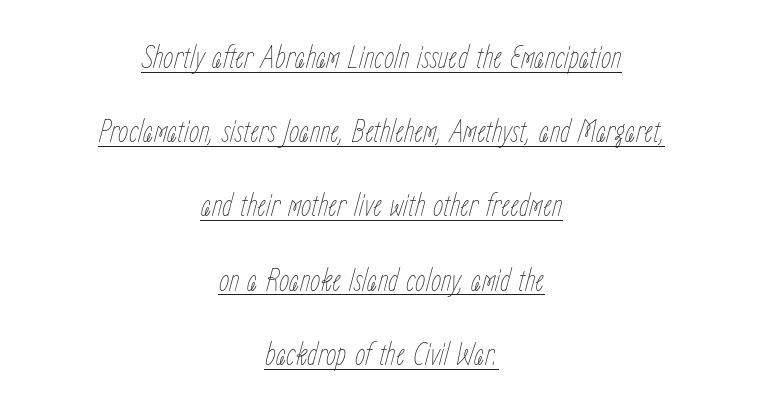
The image shows 33 px thin, condensed type, italic (leaning right); set centered, loose line spacing (2.25x), normal letter spacing, underlined; low stroke contrast and a medium x-height.
